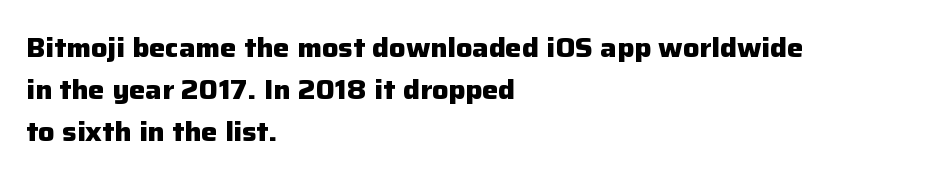
Q: Is the text bold? A: Yes.
Q: Is the text italic (slanted)? A: No, it is upright.
Q: Is the text underlined? A: No.
Q: How is the paragraph aligned? A: Left-aligned.
Q: Is the spacing between letters normal or unusually wide? A: Normal.
Q: Is the spacing between lines tight, normal or loose? A: Normal.
